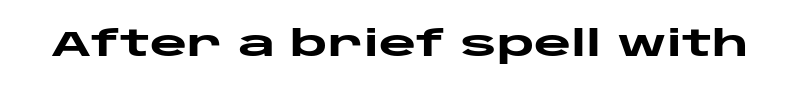
Q: Is the text bold? A: Yes.
Q: Is the text italic (slanted)? A: No, it is upright.
Q: Is the typeface a serif or a sans-serif typeface? A: Sans-serif.
Q: Is the text underlined? A: No.
Q: Is the spacing between letters normal or unusually wide? A: Normal.
Q: Width (condensed, normal, or wide)? A: Wide.
Q: Stroke contrast? A: Low.
Q: x-height? A: Large.
Q: Monospaced? A: No.
